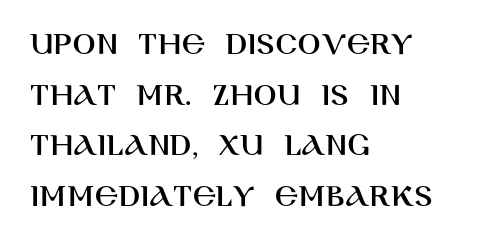
{"serif": "no", "italic": "no", "width": "normal", "stroke_contrast": "high", "x_height": "large", "monospaced": "no", "underline": "no", "align": "left", "line_spacing": "normal", "line_spacing_ratio": 1.49, "letter_spacing": "normal", "letter_spacing_em": 0.0, "glyph_px": 34}
